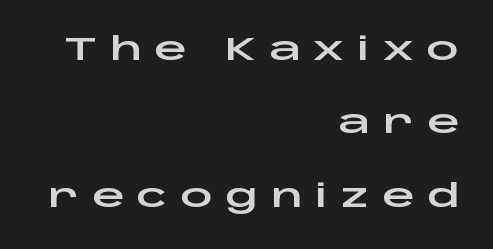
{"serif": "no", "italic": "no", "width": "wide", "stroke_contrast": "low", "x_height": "large", "monospaced": "no", "underline": "no", "align": "right", "line_spacing": "loose", "line_spacing_ratio": 2.29, "letter_spacing": "wide", "letter_spacing_em": 0.4, "glyph_px": 32}
